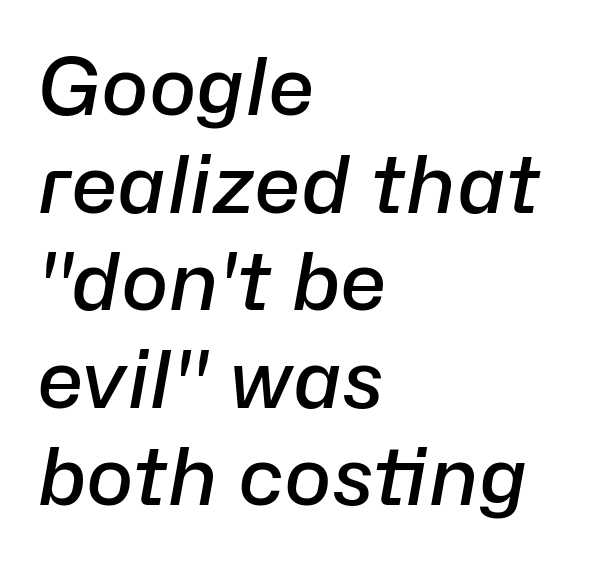
The image shows 80 px semibold type, italic (leaning right); set left-aligned, line spacing 1.22x, normal letter spacing, not underlined; low stroke contrast and a medium x-height.
